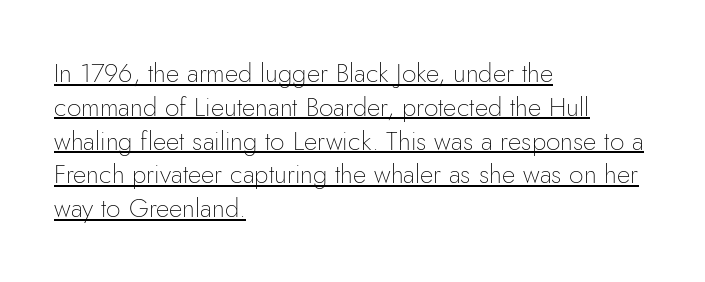
The image shows 26 px text type, upright; set left-aligned, normal line spacing (1.3x), normal letter spacing, underlined.
